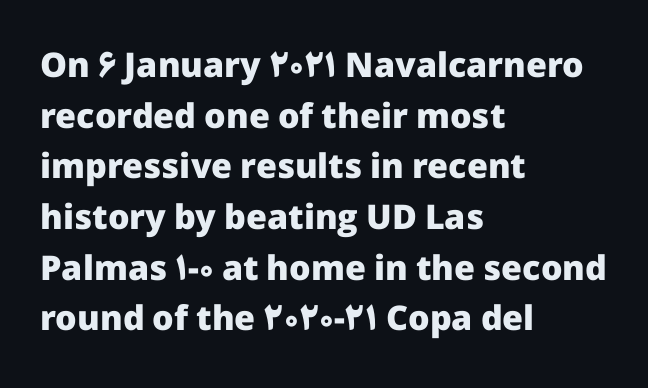
Here the designer chose a conventional face with non-uniform glyph widths. The type is set solid horizontally, with unmodified tracking. The area under the type is left untouched. Every row of glyphs begins at an identical x-position on the left. Students, observe: this is what conventionally led text looks like. Set as a true bold cut, around the 700 mark.
